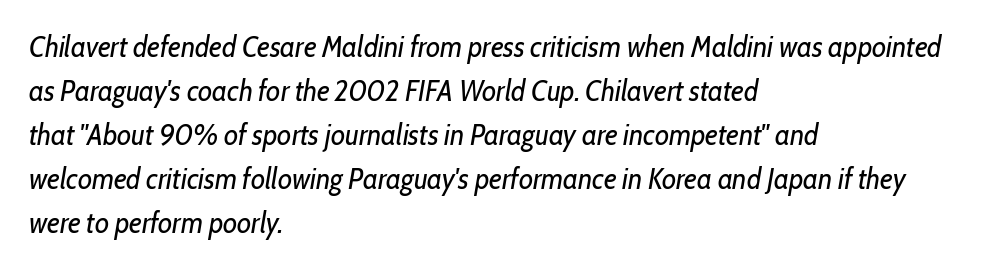
Unmarked baselines from the first word to the last. Weight class: somewhere from thin through regular. Proportional: the letters do not fall into vertical columns. Each new line begins a customary step beneath the previous one. Tracking here is standard; glyphs follow each other at the usual distance. These lines are set flush left with a ragged right edge.
